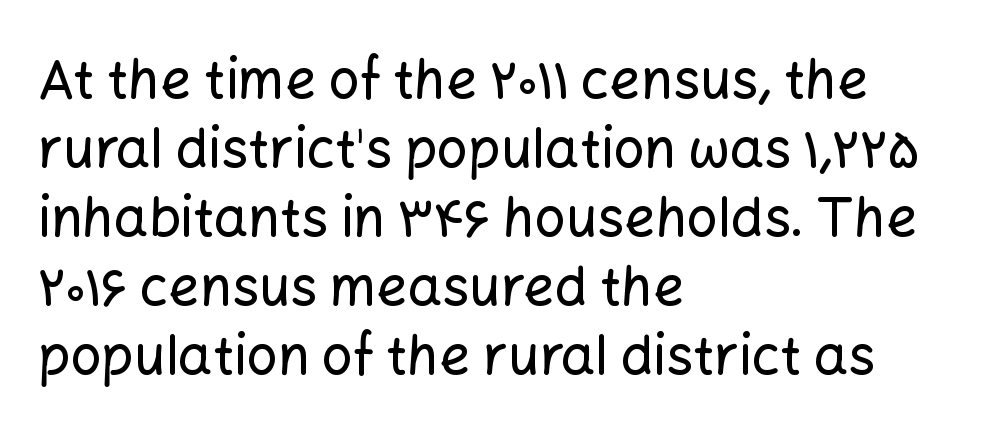
The image shows 54 px sans-serif type, upright; set left-aligned, normal line spacing (1.28x), normal letter spacing, not underlined; low stroke contrast and a medium x-height.
